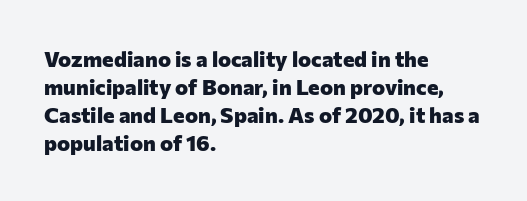
The passage is arranged the way most books set body copy — flush left. No word sits above an underline. Nobody touched the tracking dial on this one. Stroke thickness is high; the sample reads as a true bold.
